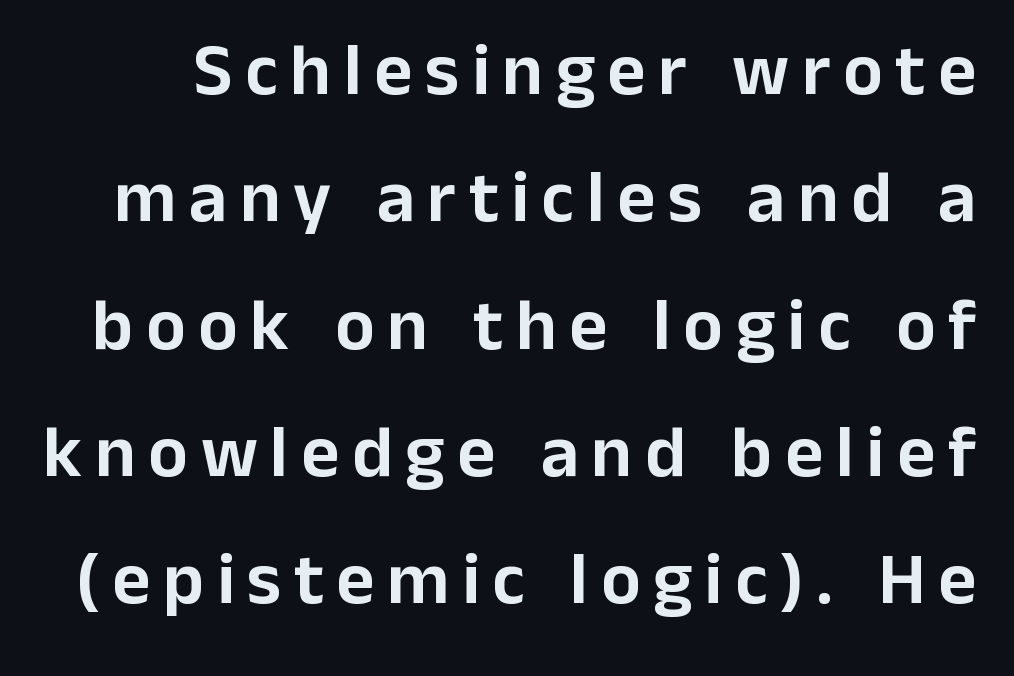
Clear beneath every line of the passage. Spacing verdict: proportional, widths tailored to each character. This sample uses an upright cut, with every glyph sitting square on the baseline. Is this a sans? Yes — the strokes have no serifs.
